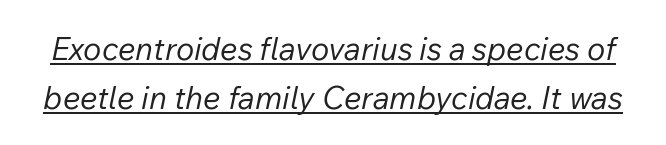
The image shows 31 px regular-weight type, italic (leaning right); set normal line spacing (1.57x), normal letter spacing, underlined; low stroke contrast and a medium x-height.
